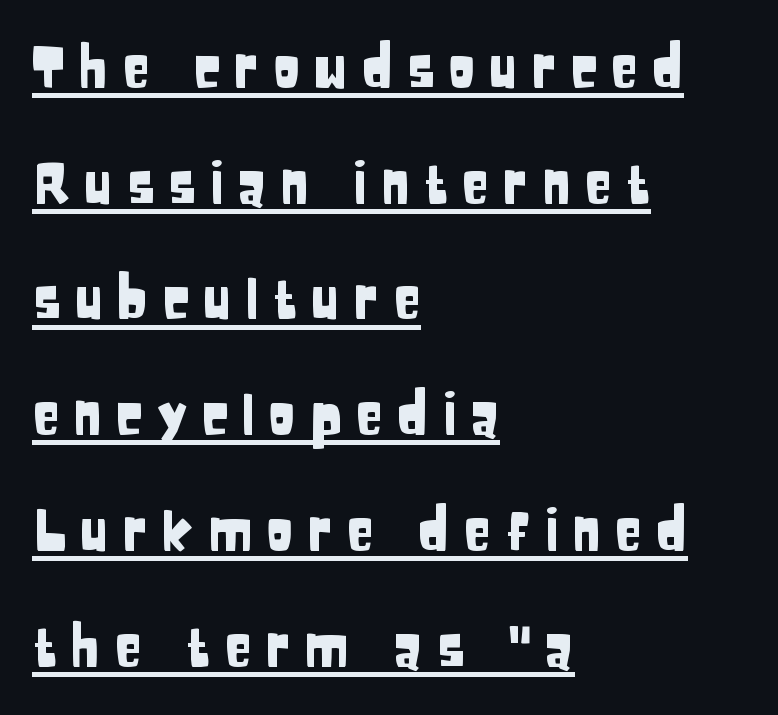
Casual observation: everything's shoved over to the left. Think of a printed novel: that variable character pitch is what you see here. Look at the bottom of the vertical strokes: they stop flat, with no serifs. Does a line run under the words? Yes, clearly. Does extra space separate the letters? Yes, quite a lot of it. Vertically, the passage feels expansive, rows floating well apart.
